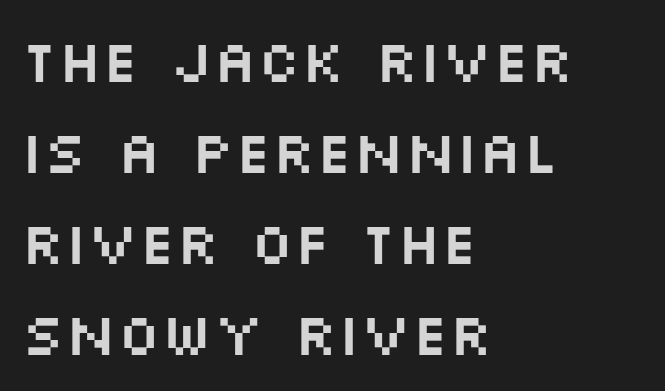
A typesetter would call this leading conventional body-copy spacing. Visually the block forms a straight wall on the left and a jagged coastline on the right. Note the varied advance widths — an 'i' is clearly narrower than an 'm'. You could call the tracking neutral — neither tight nor loose.
